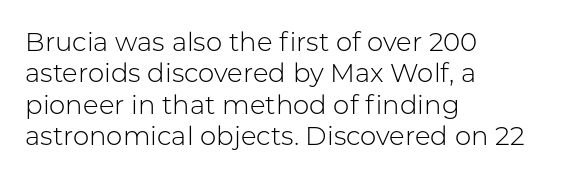
The image shows 26 px text type, upright; set left-aligned, line spacing 1.21x, normal letter spacing, not underlined.
